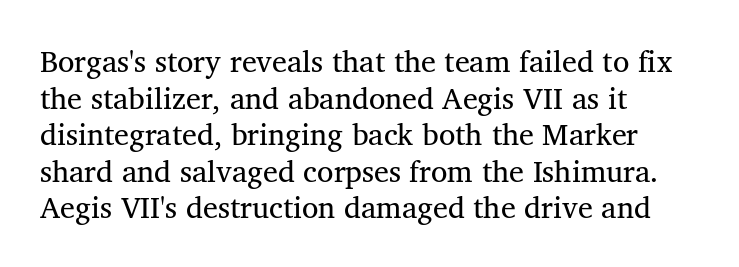
Vertical strokes here are truly vertical. On a weight scale, this lands at 450 or below. In terms of letterform style, serifs are clearly present. The rendering keeps characters at their native spacing.
